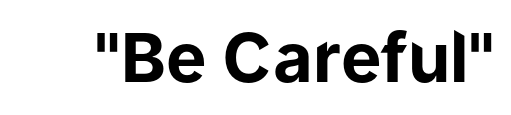
{"serif": "no", "italic": "no", "bold": "yes", "weight": "bold", "width": "normal", "stroke_contrast": "low", "x_height": "medium", "monospaced": "no", "underline": "no", "letter_spacing": "normal", "letter_spacing_em": 0.0, "glyph_px": 68}
